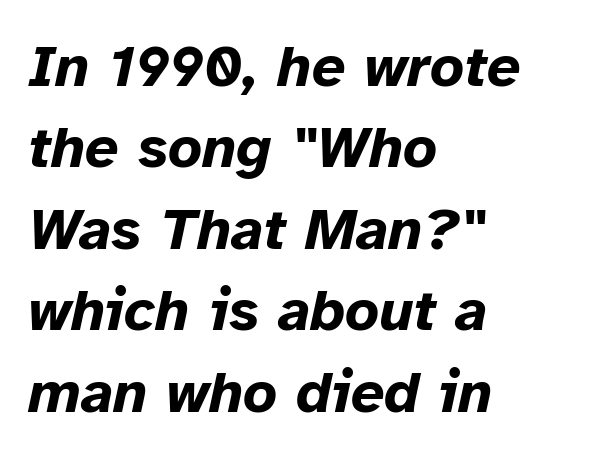
Q: Is the text bold? A: Yes.
Q: Is the text italic (slanted)? A: Yes, it leans right by about 12 degrees.
Q: Is the text underlined? A: No.
Q: How is the paragraph aligned? A: Left-aligned.
Q: Is the spacing between letters normal or unusually wide? A: Normal.
Q: Is the spacing between lines tight, normal or loose? A: Normal.
Q: Width (condensed, normal, or wide)? A: Normal.
Q: Stroke contrast? A: Low.
Q: x-height? A: Medium.
Q: Monospaced? A: No.
